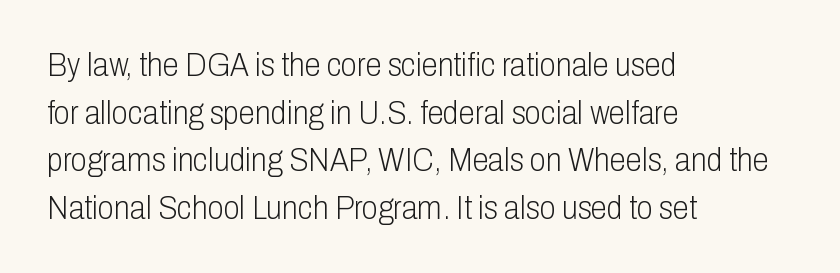
Quick note: not italic, upright. The space directly below the letters is spotless. These lines stack with their left ends in a neat column. Regular leading.
